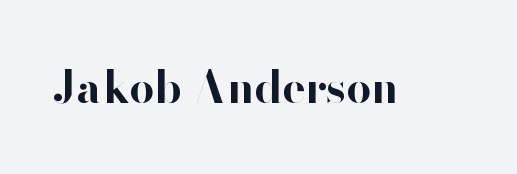
The axis of the letterforms is exactly vertical. The rendering keeps characters at their native spacing. Pretty heavy lettering here — definitely bold. No word sits above an underline.
